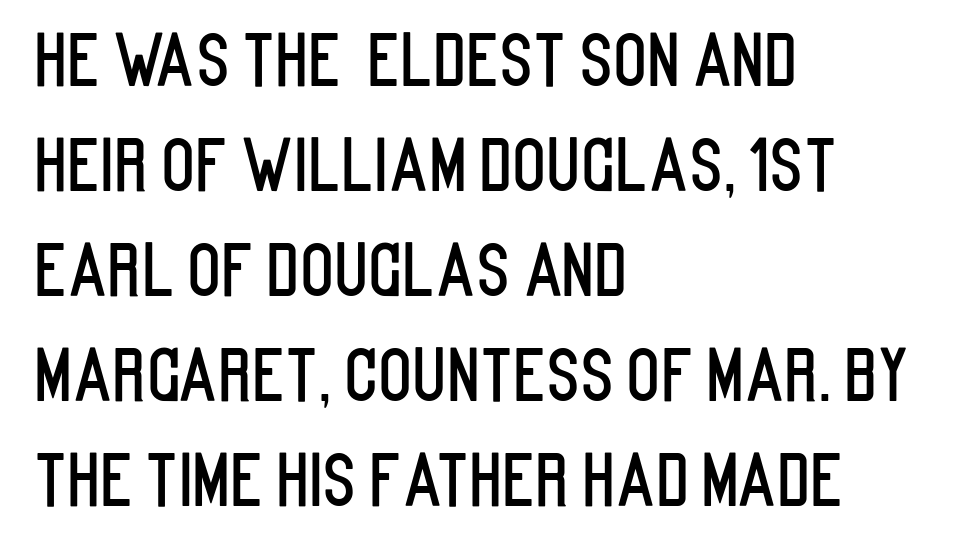
The letters stand upright; this is a roman face. What stands out about the letter spacing? Nothing — it is the standard amount. To sum up the face: it is a sans, with no serifs. No word sits above an underline. Normally led — the rows are evenly, conventionally spaced.
